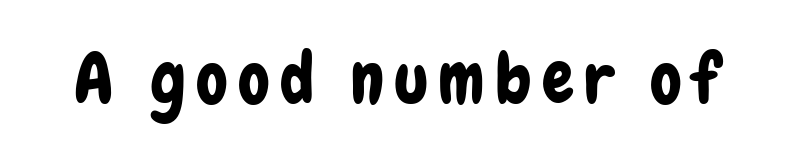
The image shows 71 px condensed sans-serif type, upright; set not underlined; low stroke contrast and a medium x-height.
